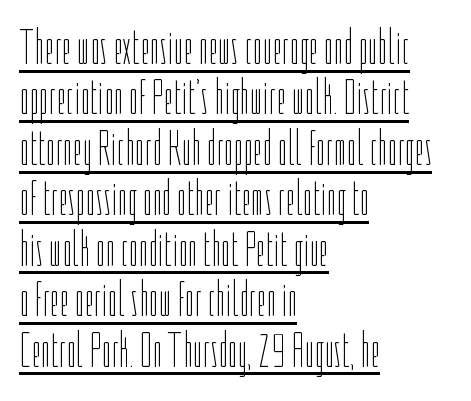
Horizontally, the lines are justified to the leading edge only. The rendering uses natural spacing where letterforms have individual widths. A typesetter would mark this as roman, not italic. A typesetter would call this zero additional tracking.
